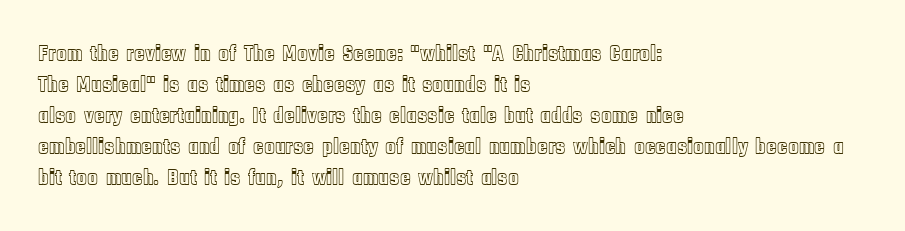
{"italic": "no", "underline": "no", "align": "left", "line_spacing": "normal", "line_spacing_ratio": 1.41, "letter_spacing": "normal", "letter_spacing_em": 0.0, "glyph_px": 22}
